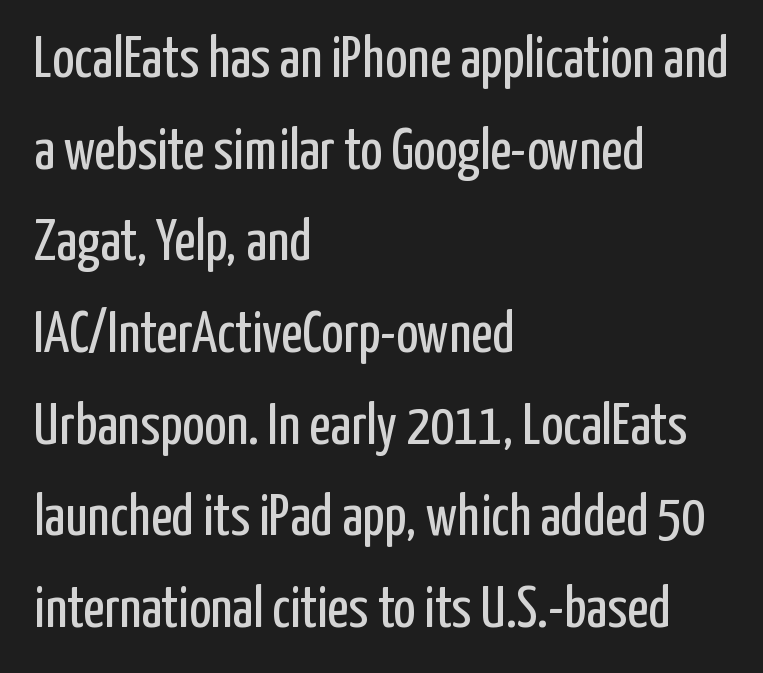
The image shows 58 px regular-weight, condensed sans-serif type, upright; set left-aligned, normal line spacing (1.58x), normal letter spacing, not underlined; low stroke contrast and a medium x-height.
